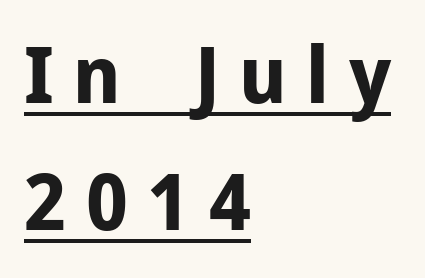
This rendering widens character spacing well past its baseline value. These lines sit exactly where default settings would place them. In terms of letterform style, serifs are entirely absent. In terms of weight, the rendering is a true, heavy bold. Each line of the rendering has a horizontal stroke beneath the glyphs.
